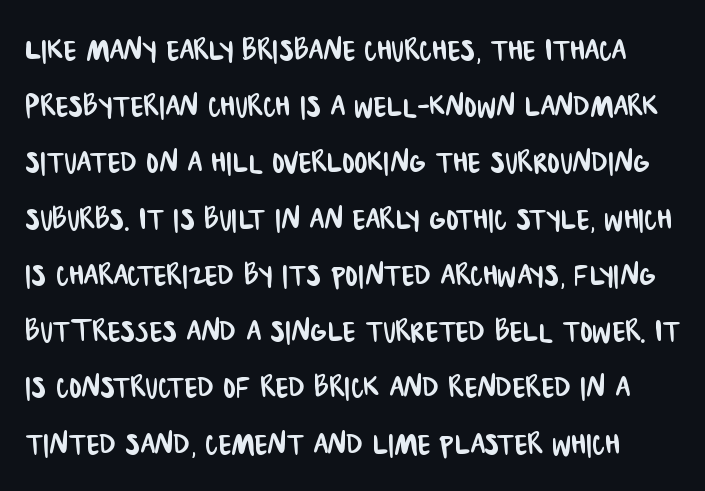
Q: Is the typeface a serif or a sans-serif typeface? A: Sans-serif.
Q: Is the text underlined? A: No.
Q: Is the spacing between letters normal or unusually wide? A: Normal.
Q: Is the spacing between lines tight, normal or loose? A: Normal.
Q: Width (condensed, normal, or wide)? A: Condensed.
Q: Stroke contrast? A: Low.
Q: x-height? A: Large.
Q: Monospaced? A: No.
